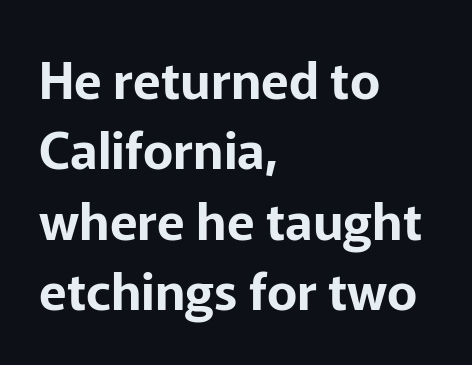
Q: Is the text italic (slanted)? A: No, it is upright.
Q: Is the typeface a serif or a sans-serif typeface? A: Sans-serif.
Q: Is the text underlined? A: No.
Q: How is the paragraph aligned? A: Left-aligned.
Q: Is the spacing between letters normal or unusually wide? A: Normal.
Q: Is the spacing between lines tight, normal or loose? A: Normal.
Q: Width (condensed, normal, or wide)? A: Normal.
Q: Stroke contrast? A: Low.
Q: x-height? A: Medium.
Q: Monospaced? A: No.
